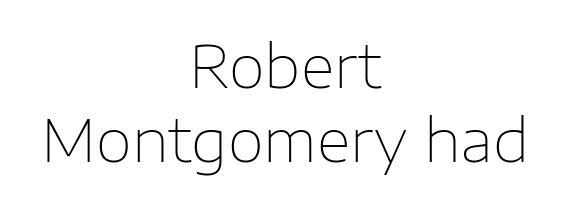
The image shows 59 px thin sans-serif type, upright; set centered, normal line spacing (1.26x), normal letter spacing, not underlined; low stroke contrast and a medium x-height.
